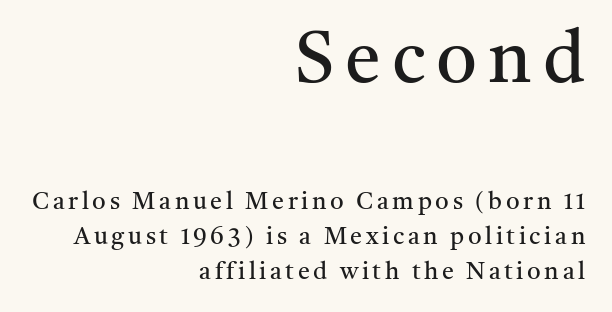
{"serif": "yes", "italic": "no", "bold": "no", "weight": "regular", "width": "normal", "stroke_contrast": "medium", "x_height": "medium", "monospaced": "no", "underline": "no", "align": "right", "line_spacing": "normal", "line_spacing_ratio": 1.46, "larger_block": "first", "size_ratio": 3.0, "glyph_px": 72}
